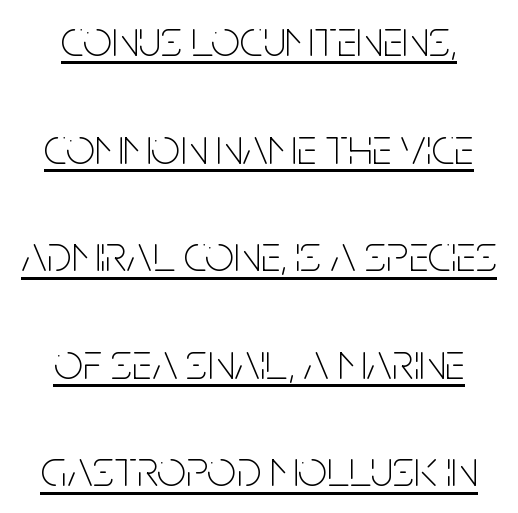
{"serif": "no", "italic": "no", "bold": "no", "weight": "thin", "width": "condensed", "stroke_contrast": "low", "x_height": "large", "monospaced": "no", "underline": "yes", "line_spacing": "loose", "line_spacing_ratio": 2.11, "letter_spacing": "normal", "letter_spacing_em": 0.0, "glyph_px": 51}
